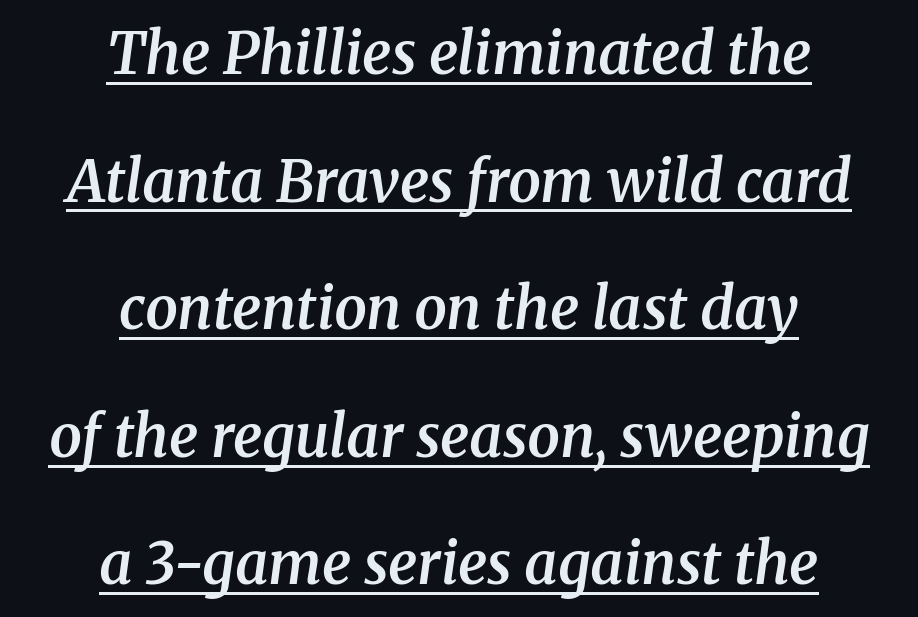
Q: Is the text bold? A: Semi-bold.
Q: Is the text italic (slanted)? A: Yes, it leans right by about 8 degrees.
Q: Is the typeface a serif or a sans-serif typeface? A: Serif.
Q: Is the text underlined? A: Yes.
Q: How is the paragraph aligned? A: Centered.
Q: Is the spacing between letters normal or unusually wide? A: Normal.
Q: Is the spacing between lines tight, normal or loose? A: Loose.
Q: Width (condensed, normal, or wide)? A: Normal.
Q: Stroke contrast? A: Medium.
Q: x-height? A: Medium.
Q: Monospaced? A: No.
